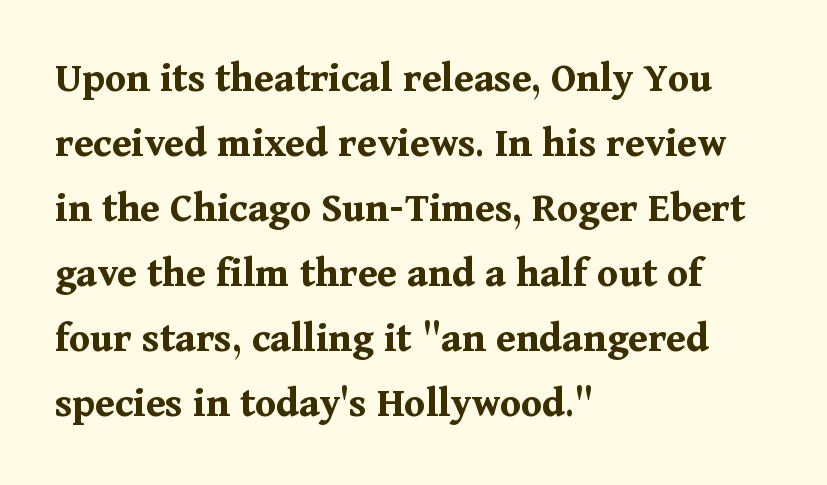
The image shows 43 px bold serif type, upright; set left-aligned, normal line spacing (1.51x), normal letter spacing, not underlined; medium stroke contrast and a medium x-height.
